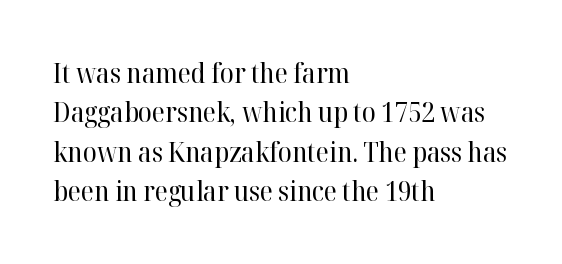
Q: Is the text bold? A: No.
Q: Is the text italic (slanted)? A: No, it is upright.
Q: Is the typeface a serif or a sans-serif typeface? A: Serif.
Q: Is the text underlined? A: No.
Q: How is the paragraph aligned? A: Left-aligned.
Q: Is the spacing between letters normal or unusually wide? A: Normal.
Q: Is the spacing between lines tight, normal or loose? A: Normal.
Q: Width (condensed, normal, or wide)? A: Normal.
Q: Stroke contrast? A: High.
Q: x-height? A: Medium.
Q: Monospaced? A: No.
